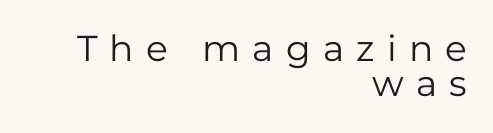
{"serif": "no", "italic": "no", "bold": "no", "weight": "regular", "width": "normal", "stroke_contrast": "low", "x_height": "medium", "monospaced": "no", "underline": "no", "align": "right", "line_spacing": "tight", "line_spacing_ratio": 0.98, "letter_spacing": "wide", "letter_spacing_em": 0.34, "glyph_px": 36}
